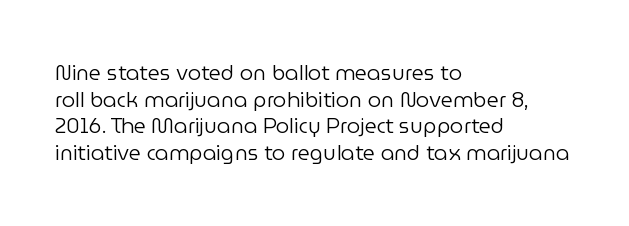
The image shows 21 px text type, upright; set left-aligned, normal line spacing (1.27x), normal letter spacing, not underlined.
